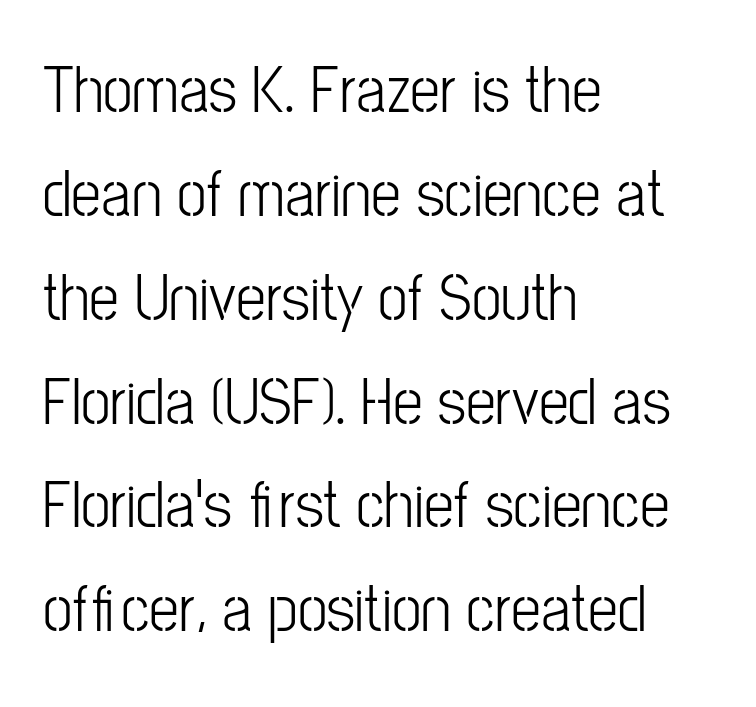
Nobody drew a line under any word here. Unlike italic type, these characters show no tilt at all. Honestly, the letter spacing is just normal — you wouldn't notice it. The lines are quadded left.
